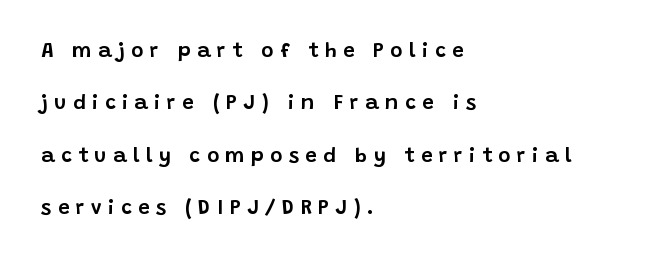
{"italic": "no", "underline": "no", "align": "left", "line_spacing": "loose", "line_spacing_ratio": 2.49, "letter_spacing": "wide", "letter_spacing_em": 0.3, "glyph_px": 21}
